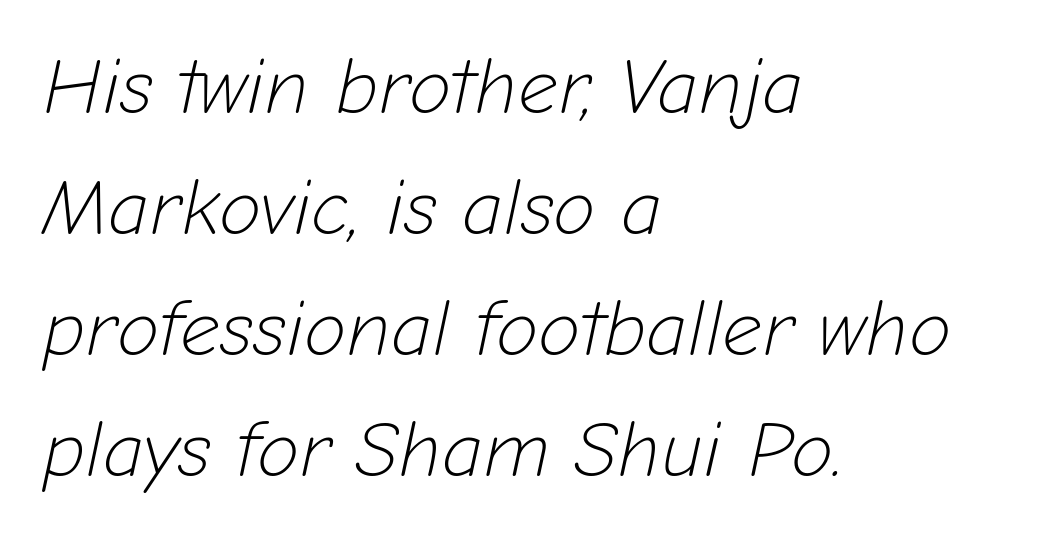
The designer left line spacing at the default. Teacher's note: observe the even left margin — that is flush-left alignment. Think of a printed novel: that variable character pitch is what you see here. You can tell it's italic because the verticals aren't actually vertical.
